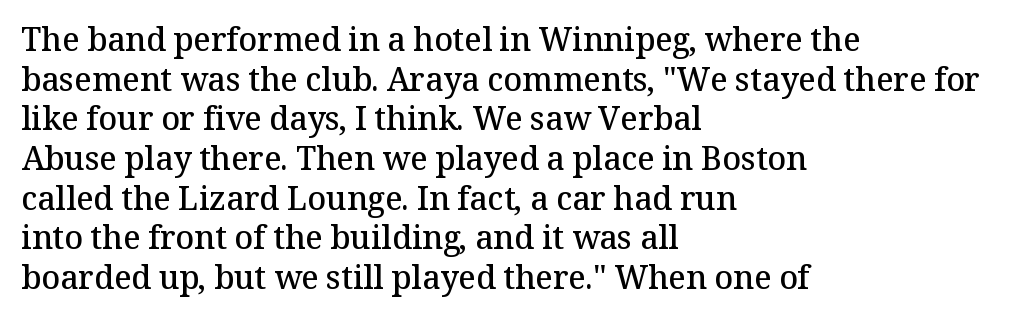
{"serif": "yes", "italic": "no", "bold": "semi", "weight": "semibold", "width": "normal", "stroke_contrast": "medium", "x_height": "medium", "monospaced": "no", "underline": "no", "align": "left", "line_spacing_ratio": 1.24, "letter_spacing": "normal", "letter_spacing_em": 0.0, "glyph_px": 32}
